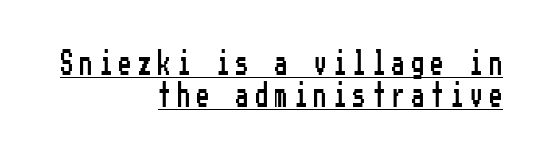
The image shows 25 px text type, upright; set right-aligned, normal line spacing (1.3x), unusually wide letter spacing (+0.28 em), underlined.
